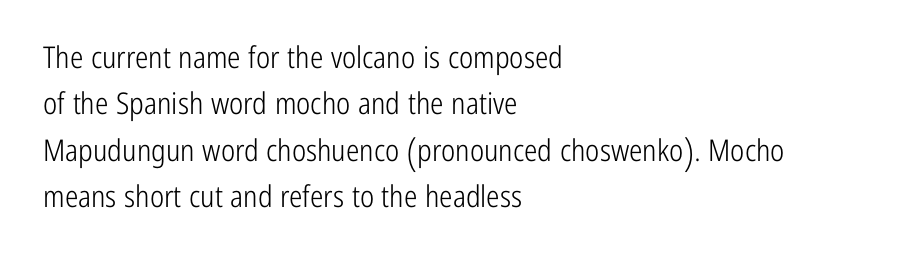
Q: Is the text bold? A: No.
Q: Is the text italic (slanted)? A: No, it is upright.
Q: Is the typeface a serif or a sans-serif typeface? A: Sans-serif.
Q: Is the text underlined? A: No.
Q: How is the paragraph aligned? A: Left-aligned.
Q: Is the spacing between letters normal or unusually wide? A: Normal.
Q: Is the spacing between lines tight, normal or loose? A: Normal.
Q: Width (condensed, normal, or wide)? A: Condensed.
Q: Stroke contrast? A: Low.
Q: x-height? A: Medium.
Q: Monospaced? A: No.
